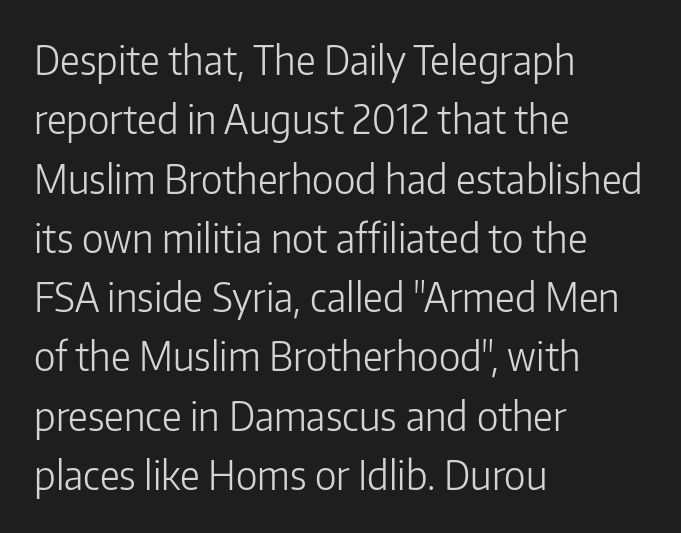
The image shows 39 px light sans-serif type, upright; set left-aligned, normal line spacing (1.52x), normal letter spacing, not underlined; low stroke contrast and a medium x-height.
